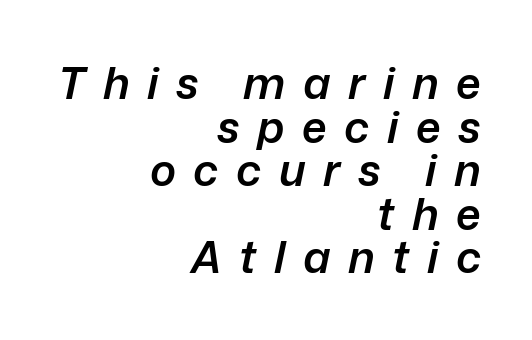
{"italic": "yes", "lean": "right", "slant_degrees": 12, "bold": "semi", "weight": "semibold", "width": "normal", "stroke_contrast": "low", "x_height": "medium", "monospaced": "no", "underline": "no", "align": "right", "line_spacing": "tight", "line_spacing_ratio": 0.99, "letter_spacing": "wide", "letter_spacing_em": 0.4, "glyph_px": 44}
